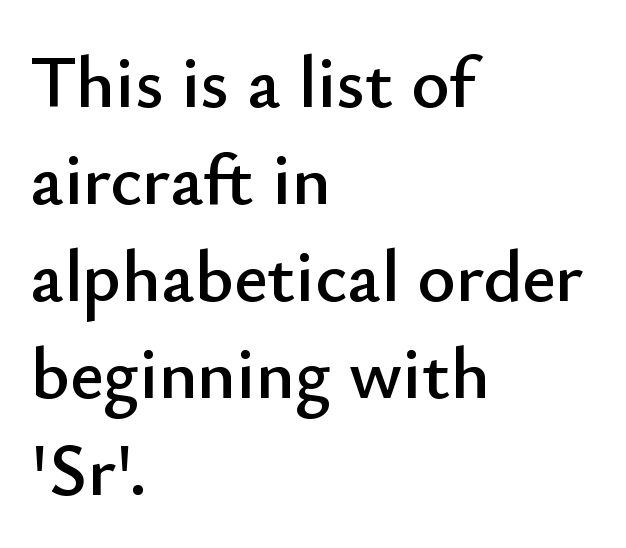
Note the varied advance widths — an 'i' is clearly narrower than an 'm'. This block has exactly the height ordinary leading produces. The passage is arranged the way most books set body copy — flush left. The passage shown is not underscored anywhere.
